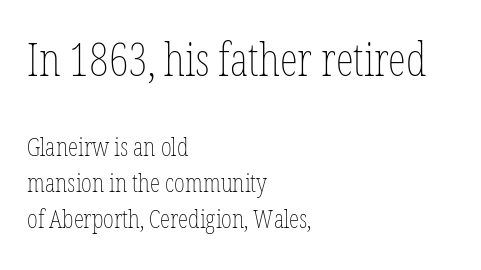
Q: Is the text bold? A: No.
Q: Is the text italic (slanted)? A: No, it is upright.
Q: Is the text underlined? A: No.
Q: How is the paragraph aligned? A: Left-aligned.
Q: Is the spacing between letters normal or unusually wide? A: Normal.
Q: Is the spacing between lines tight, normal or loose? A: Normal.
Q: Which block of text is set in a larger size, the first (top) or the second (bottom)? A: The first (top) one.
Q: Width (condensed, normal, or wide)? A: Condensed.
Q: Stroke contrast? A: Low.
Q: x-height? A: Medium.
Q: Monospaced? A: No.
